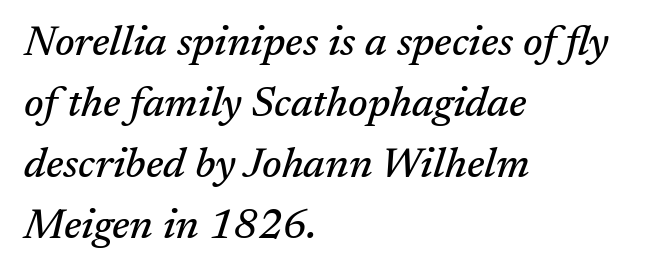
The image shows 42 px serif type, italic (leaning right); set left-aligned, normal line spacing (1.45x), normal letter spacing, not underlined; medium stroke contrast and a medium x-height.
